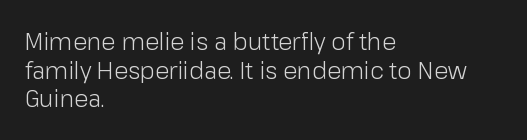
{"italic": "no", "bold": "no", "underline": "no", "align": "left", "line_spacing": "normal", "line_spacing_ratio": 1.25, "letter_spacing": "normal", "letter_spacing_em": 0.0, "glyph_px": 23}
